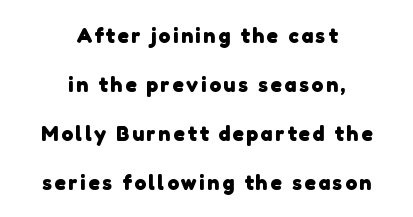
Q: Is the text bold? A: Yes.
Q: Is the text underlined? A: No.
Q: How is the paragraph aligned? A: Centered.
Q: Is the spacing between lines tight, normal or loose? A: Loose.
